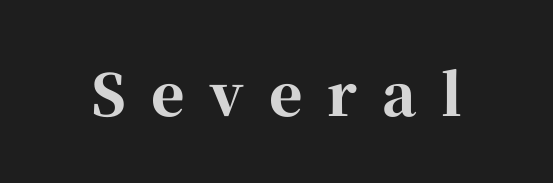
{"serif": "yes", "italic": "no", "bold": "yes", "weight": "bold", "width": "normal", "stroke_contrast": "high", "x_height": "medium", "monospaced": "no", "underline": "no", "letter_spacing": "wide", "letter_spacing_em": 0.44, "glyph_px": 57}
